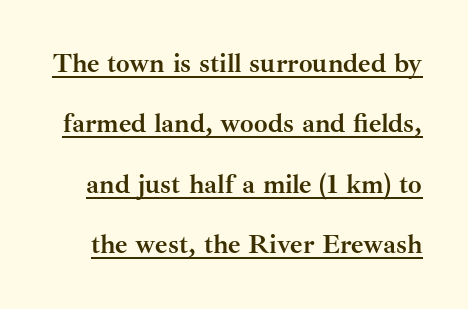
Q: Is the text bold? A: Yes.
Q: Is the text italic (slanted)? A: No, it is upright.
Q: Is the text underlined? A: Yes.
Q: Is the spacing between letters normal or unusually wide? A: Normal.
Q: Is the spacing between lines tight, normal or loose? A: Loose.
